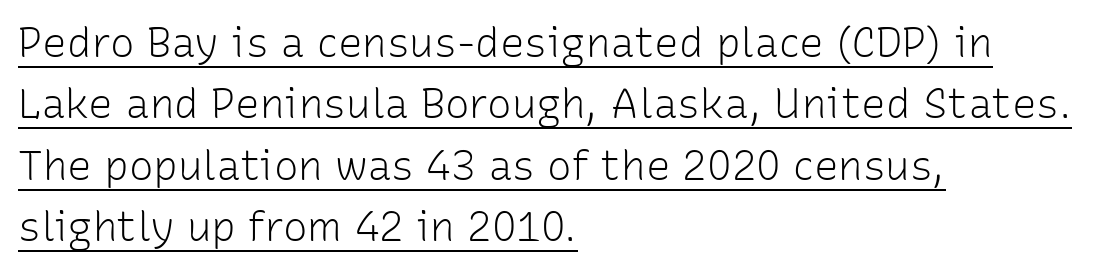
Q: Is the text bold? A: No.
Q: Is the text italic (slanted)? A: No, it is upright.
Q: Is the typeface a serif or a sans-serif typeface? A: Sans-serif.
Q: Is the text underlined? A: Yes.
Q: How is the paragraph aligned? A: Left-aligned.
Q: Is the spacing between letters normal or unusually wide? A: Normal.
Q: Is the spacing between lines tight, normal or loose? A: Normal.
Q: Width (condensed, normal, or wide)? A: Normal.
Q: Stroke contrast? A: Low.
Q: x-height? A: Medium.
Q: Monospaced? A: No.
